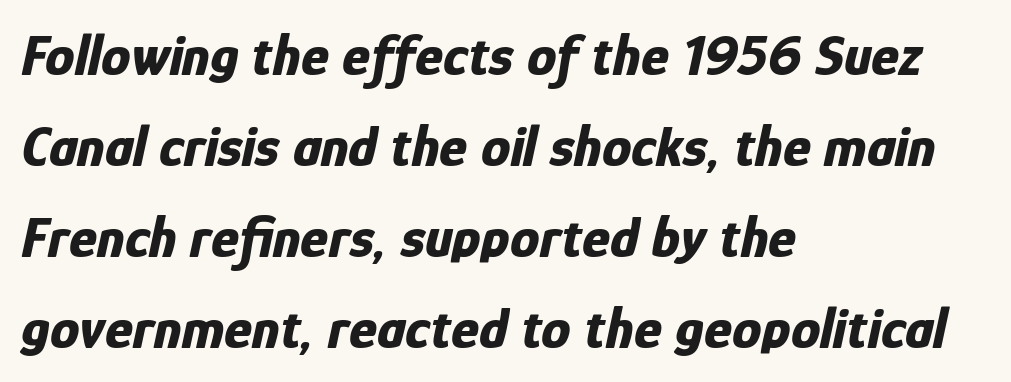
{"italic": "yes", "lean": "right", "slant_degrees": 12, "bold": "yes", "weight": "bold", "width": "condensed", "stroke_contrast": "low", "x_height": "medium", "monospaced": "no", "underline": "no", "align": "left", "line_spacing": "normal", "line_spacing_ratio": 1.54, "letter_spacing": "normal", "letter_spacing_em": 0.0, "glyph_px": 59}
